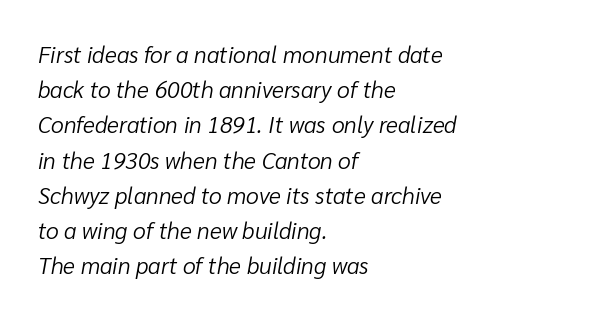
Q: Is the text bold? A: No.
Q: Is the text italic (slanted)? A: Yes, it leans right by about 10 degrees.
Q: Is the text underlined? A: No.
Q: How is the paragraph aligned? A: Left-aligned.
Q: Is the spacing between letters normal or unusually wide? A: Normal.
Q: Is the spacing between lines tight, normal or loose? A: Normal.
